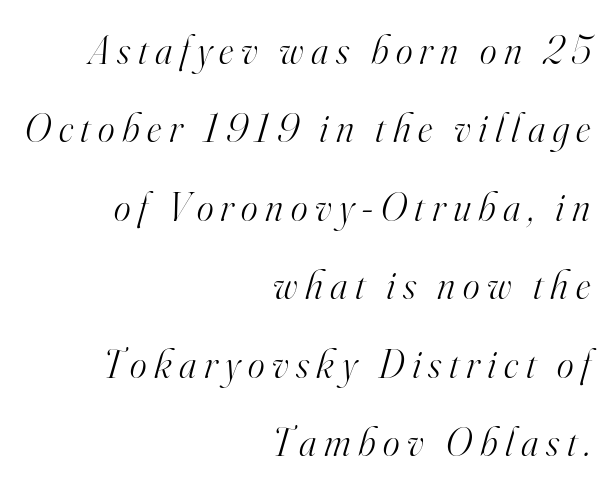
{"serif": "yes", "italic": "yes", "lean": "right", "slant_degrees": 16, "bold": "no", "weight": "light", "width": "normal", "stroke_contrast": "high", "x_height": "small", "monospaced": "no", "underline": "no", "align": "right", "line_spacing": "loose", "line_spacing_ratio": 1.96, "glyph_px": 40}
